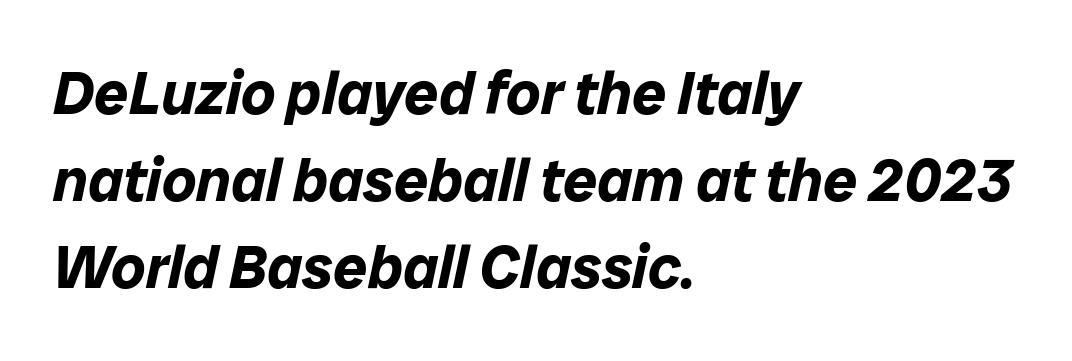
The image shows 60 px bold type, italic (leaning right); set left-aligned, normal line spacing (1.45x), normal letter spacing, not underlined; low stroke contrast and a medium x-height.
